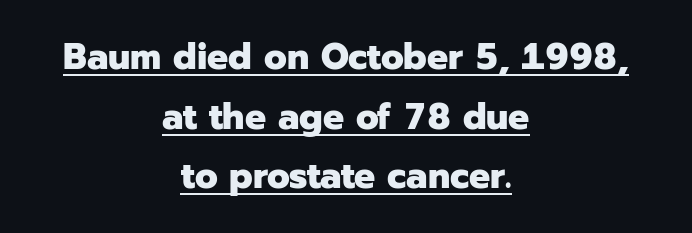
The lines in this sample share a center point and differ in where they start and stop. Do the characters align in a grid? No, the font is proportional. A rule runs beneath these lines of type. The letters sit at their default tracking, neither squeezed nor spread. A dark, heavy texture on the line: the type is bold. These lines were composed using upright roman letters.
